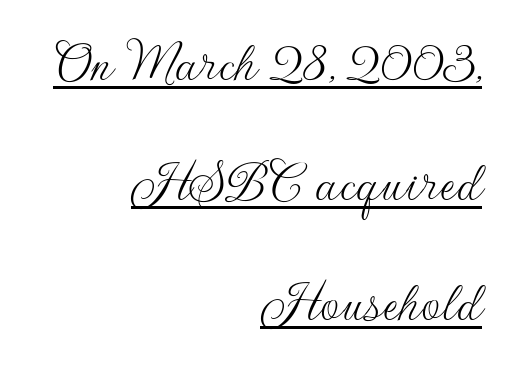
The image shows 61 px thin sans-serif type; set right-aligned, loose line spacing (1.97x), normal letter spacing, underlined; low stroke contrast and a small x-height.
